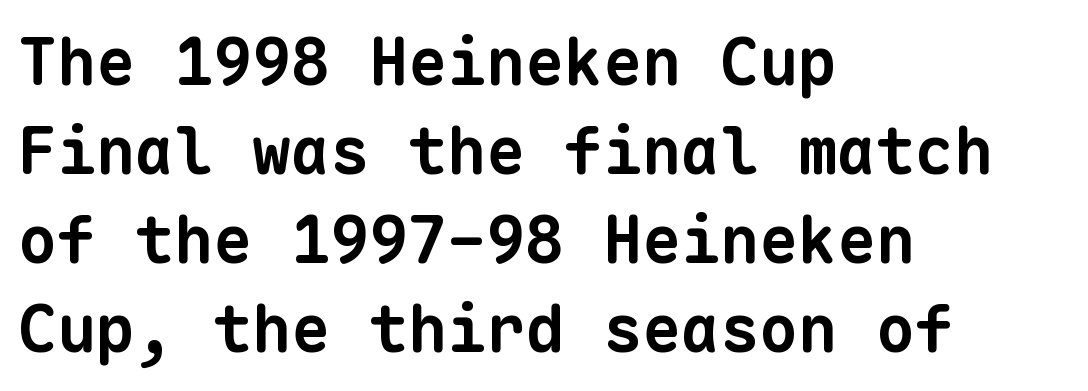
{"serif": "no", "bold": "yes", "weight": "bold", "width": "normal", "stroke_contrast": "low", "x_height": "medium", "monospaced": "yes", "underline": "no", "align": "left", "line_spacing": "normal", "line_spacing_ratio": 1.37, "letter_spacing": "normal", "letter_spacing_em": 0.0, "glyph_px": 65}
